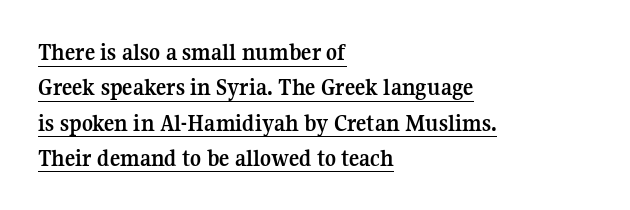
Q: Is the text bold? A: Yes.
Q: Is the text italic (slanted)? A: No, it is upright.
Q: Is the text underlined? A: Yes.
Q: How is the paragraph aligned? A: Left-aligned.
Q: Is the spacing between letters normal or unusually wide? A: Normal.
Q: Is the spacing between lines tight, normal or loose? A: Normal.
